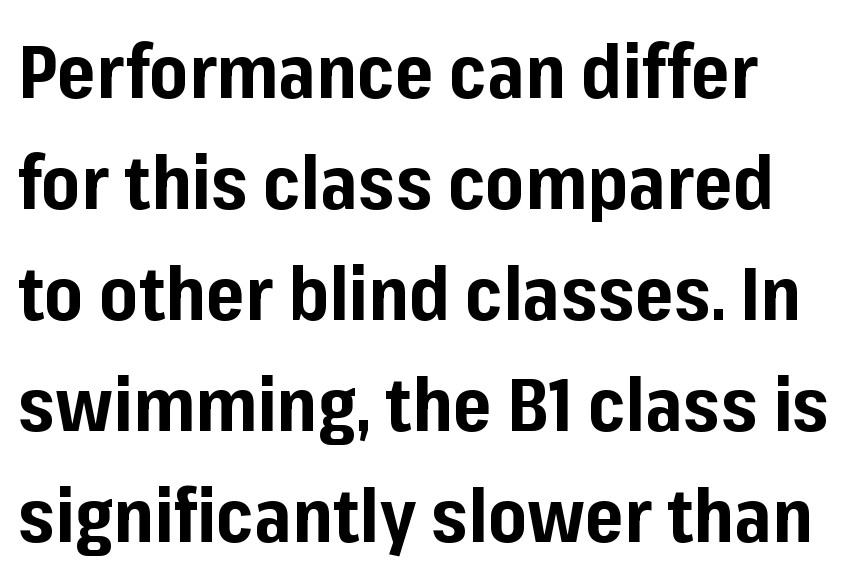
{"serif": "no", "italic": "no", "bold": "yes", "weight": "bold", "width": "normal", "stroke_contrast": "low", "x_height": "medium", "monospaced": "no", "underline": "no", "line_spacing": "normal", "line_spacing_ratio": 1.5, "letter_spacing": "normal", "letter_spacing_em": 0.0, "glyph_px": 74}
